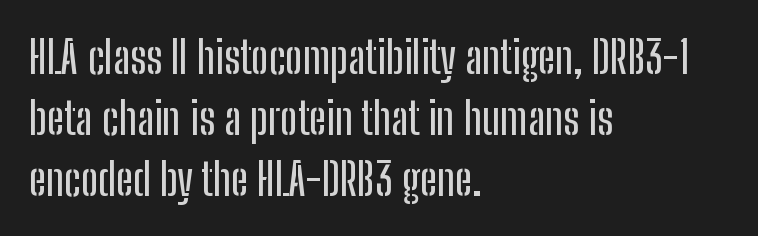
The image shows 45 px condensed sans-serif type, upright; set left-aligned, normal line spacing (1.36x), normal letter spacing, not underlined; low stroke contrast and a medium x-height.
